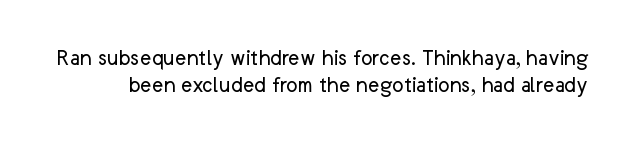
{"italic": "no", "bold": "no", "underline": "no", "line_spacing": "tight", "line_spacing_ratio": 1.12, "letter_spacing": "normal", "letter_spacing_em": 0.0, "glyph_px": 24}
